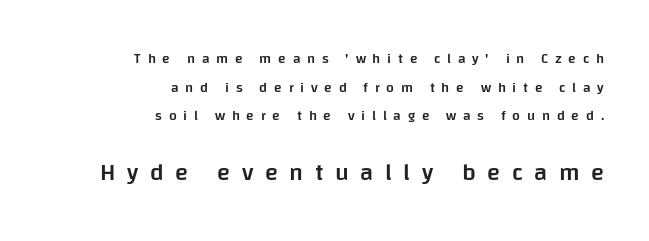
If you squint, the bottom block still reads clearly — it's the larger of the two. A bit beefed up — I'd call it semibold rather than bold. The type is letterspaced generously, with wide tracking. Summary of vertical rhythm: relaxed, with wide interline spacing.
